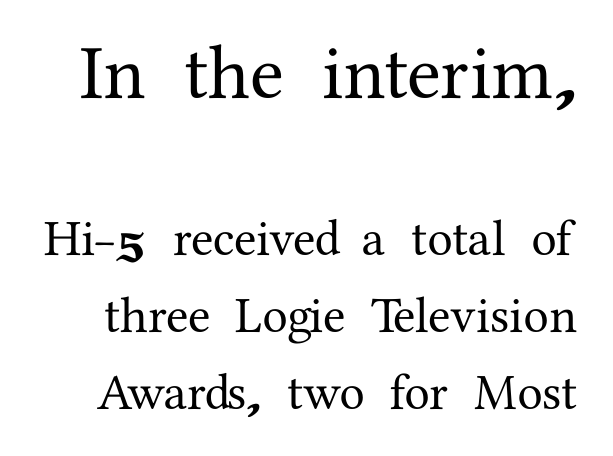
The image shows 77 px serif type, upright; set normal line spacing (1.51x), normal letter spacing, not underlined; the first (top) block is 1.51x larger; medium stroke contrast and a medium x-height.
